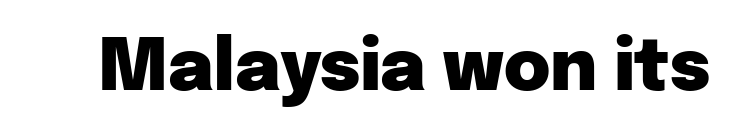
{"serif": "no", "italic": "no", "bold": "yes", "weight": "heavy", "width": "normal", "stroke_contrast": "low", "x_height": "medium", "monospaced": "no", "underline": "no", "letter_spacing": "normal", "letter_spacing_em": 0.0, "glyph_px": 71}
